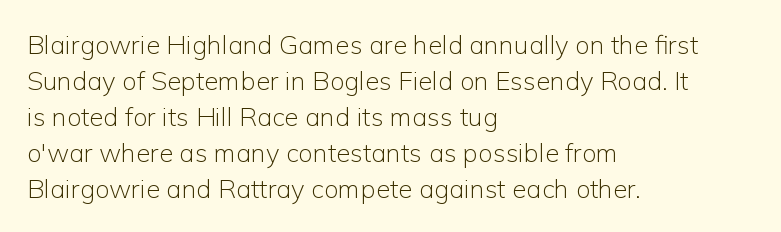
Q: Is the text bold? A: No.
Q: Is the text italic (slanted)? A: No, it is upright.
Q: Is the text underlined? A: No.
Q: How is the paragraph aligned? A: Left-aligned.
Q: Is the spacing between letters normal or unusually wide? A: Normal.
Q: Is the spacing between lines tight, normal or loose? A: Normal.
